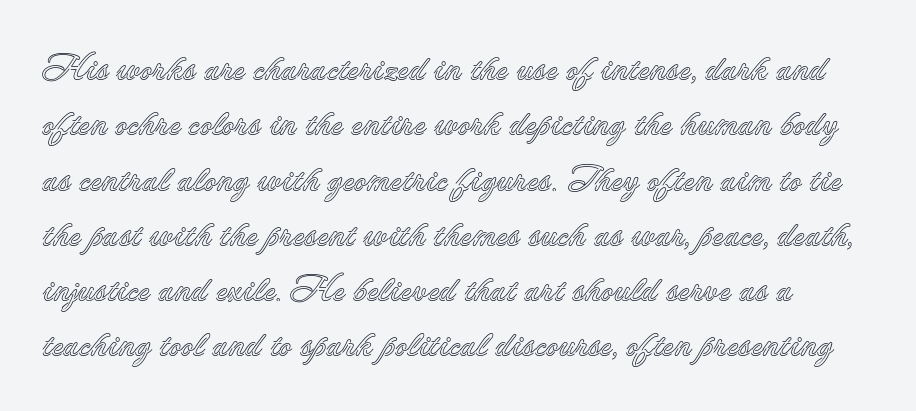
The image shows 35 px text type; set normal line spacing (1.58x), normal letter spacing, not underlined; a small x-height.
